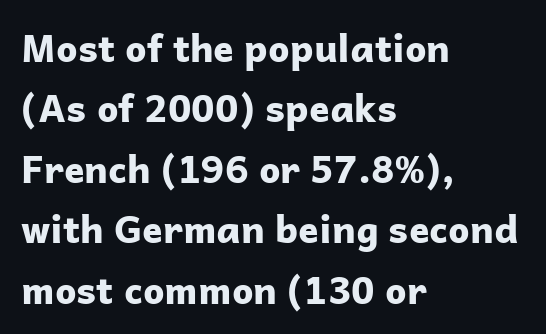
The image shows 38 px bold sans-serif type, upright; set left-aligned, normal line spacing (1.59x), normal letter spacing, not underlined; low stroke contrast and a medium x-height.
